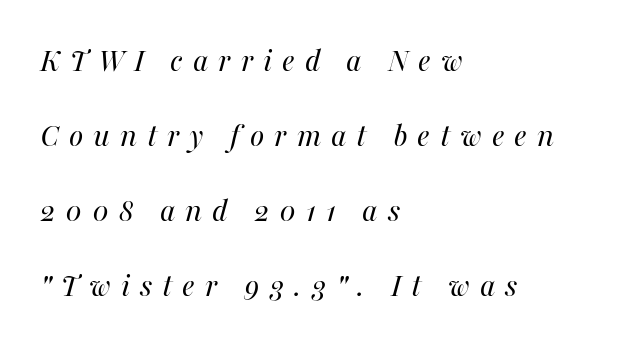
{"italic": "yes", "lean": "right", "slant_degrees": 16, "bold": "no", "weight": "regular", "width": "normal", "stroke_contrast": "medium", "x_height": "medium", "monospaced": "no", "underline": "no", "align": "left", "line_spacing": "loose", "line_spacing_ratio": 2.21, "letter_spacing": "wide", "letter_spacing_em": 0.29, "glyph_px": 34}
